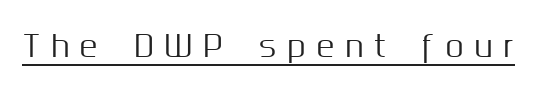
A continuous stroke trails under the words, as in a hyperlink. This is the regular roman posture of the typeface. Proportional: the letters do not fall into vertical columns. The glyphs in this specimen are sans serif. In terms of letterspacing, this is a distinctly airy, spread setting.
